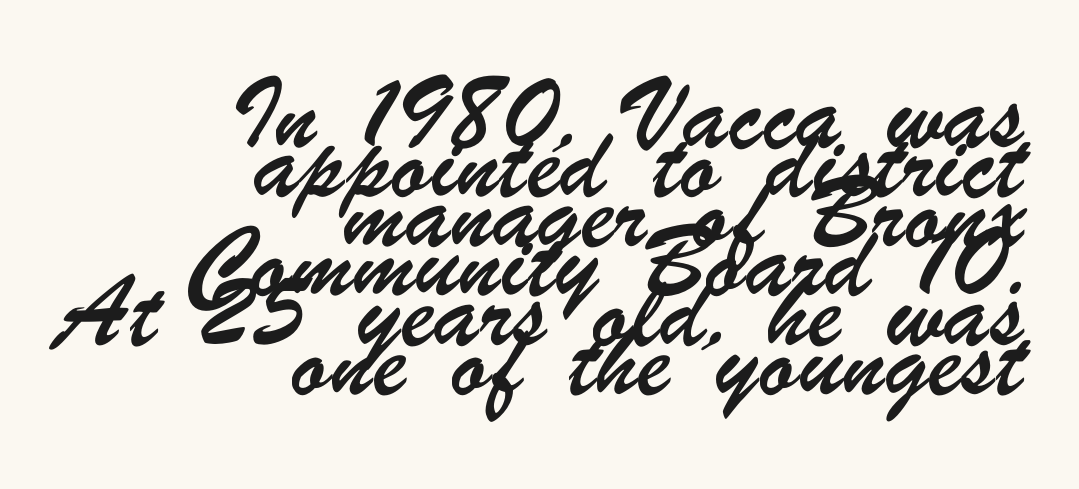
Varying glyph widths throughout — classic text-font behaviour. Just letters on the line, the space beneath them empty. Each new line begins almost immediately beneath the previous one. Each line ends at the same right margin while the left side varies. The horizontal fit of the characters is conventional and even. Typographically, this falls in the sans-serif category.
